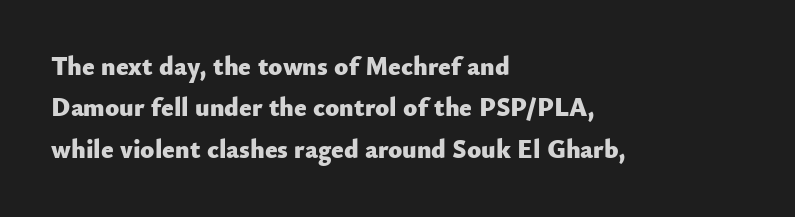
Descenders are the only things crossing below the line. Honestly, the row spacing looks completely unremarkable. The font is running at its bold setting. Inter-character spacing is left at the font's built-in metrics. Vertical strokes here are truly vertical.
